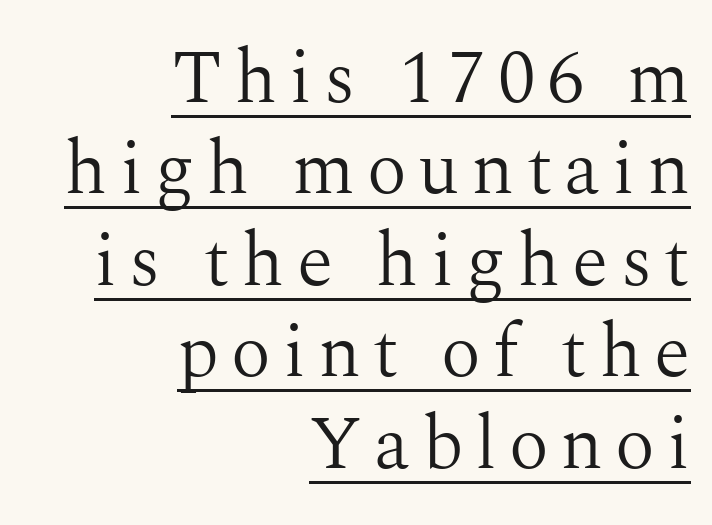
Regarding serifs, this sample has them. Weight: regular or lighter. The rendering anchors every line to the right-hand side. The axis of the letterforms is exactly vertical. Descenders here cross a horizontal rule under the line. The letters advance in unequal steps, a hallmark of proportional type.
